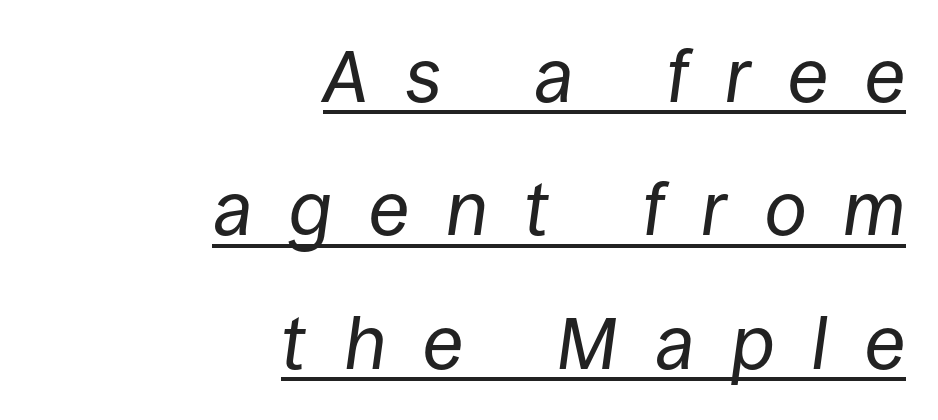
Q: Is the text bold? A: No.
Q: Is the text italic (slanted)? A: Yes, it leans right by about 8 degrees.
Q: Is the text underlined? A: Yes.
Q: How is the paragraph aligned? A: Right-aligned.
Q: Is the spacing between letters normal or unusually wide? A: Unusually wide.
Q: Width (condensed, normal, or wide)? A: Normal.
Q: Stroke contrast? A: Low.
Q: x-height? A: Large.
Q: Monospaced? A: No.
